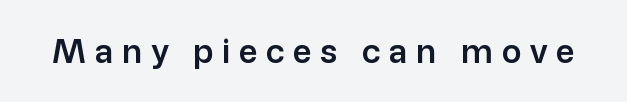
The face used here is rendered with a markedly widened letterfit. Do the letters lean? They stand straight. No feet cap the strokes, marking this as sans-serif type. A clean baseline with only descenders dipping below it. Varying glyph widths throughout — classic text-font behaviour.
